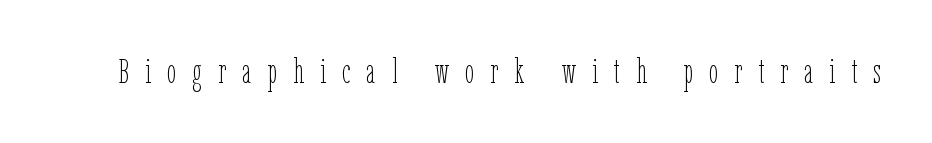
Proportional: the letters do not fall into vertical columns. The letters stand straight up with perfectly vertical stems. Stems and bowls with no extra thickness — not bold. The gap between lines stays unmarked. Letter spacing: wide.
